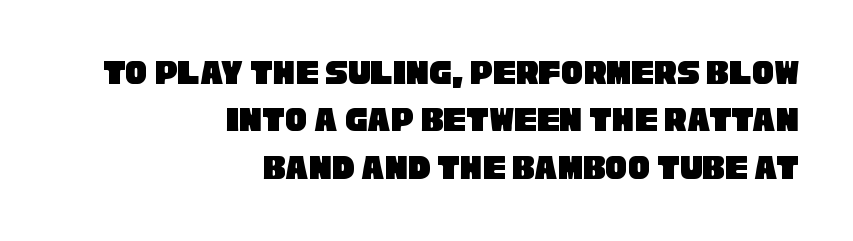
Q: Is the typeface a serif or a sans-serif typeface? A: Sans-serif.
Q: Is the text underlined? A: No.
Q: How is the paragraph aligned? A: Right-aligned.
Q: Is the spacing between letters normal or unusually wide? A: Normal.
Q: Is the spacing between lines tight, normal or loose? A: Normal.
Q: Width (condensed, normal, or wide)? A: Condensed.
Q: Stroke contrast? A: Low.
Q: x-height? A: Large.
Q: Monospaced? A: No.
